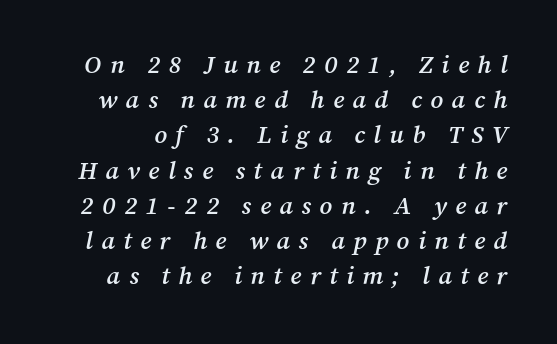
Q: Is the text bold? A: Semi-bold.
Q: Is the text italic (slanted)? A: Yes, it leans right by about 12 degrees.
Q: Is the text underlined? A: No.
Q: Is the spacing between letters normal or unusually wide? A: Unusually wide.
Q: Is the spacing between lines tight, normal or loose? A: Normal.
